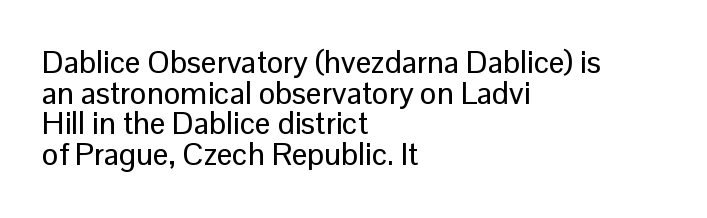
Does the type have serifs? No, each stem ends abruptly. Between one letter and the next there's only the usual sliver of space. Which margin do the lines hug? The left one — the right edge is uneven. Tightly led — the rows are bunched. The specimen omits any rule beneath the text block's lines. Each letter keeps its own natural width here, so spacing adapts to shape.
